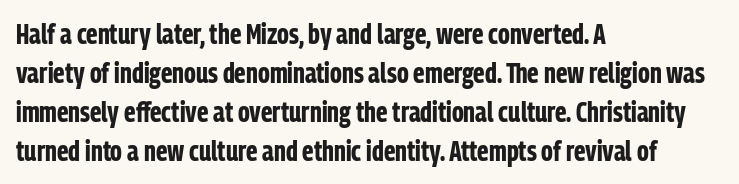
The passage shown has conventional tracking throughout. Summary of vertical rhythm: regular, with standard interline spacing. The words here are not underlined. Characters remain perfectly vertical along every line. You'd pick this weight for a headline — it's a proper bold.
